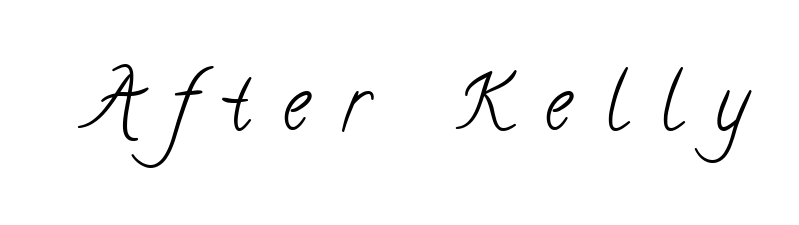
Q: Is the text bold? A: No.
Q: Is the typeface a serif or a sans-serif typeface? A: Serif.
Q: Is the text underlined? A: No.
Q: Is the spacing between letters normal or unusually wide? A: Unusually wide.
Q: Width (condensed, normal, or wide)? A: Condensed.
Q: Stroke contrast? A: Low.
Q: x-height? A: Small.
Q: Monospaced? A: No.
